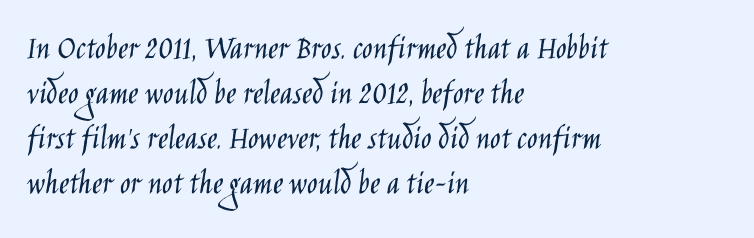
The image shows 35 px light, condensed sans-serif type; set left-aligned, normal line spacing (1.29x), normal letter spacing, not underlined; low stroke contrast and a large x-height.
